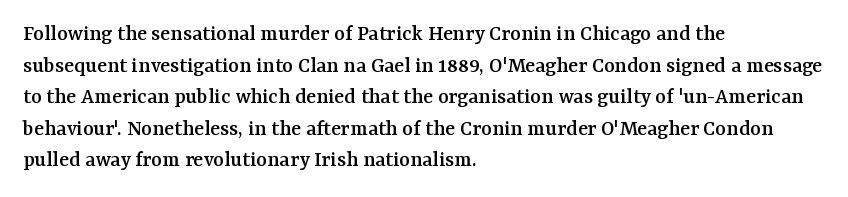
Q: Is the text italic (slanted)? A: No, it is upright.
Q: Is the text underlined? A: No.
Q: How is the paragraph aligned? A: Left-aligned.
Q: Is the spacing between letters normal or unusually wide? A: Normal.
Q: Is the spacing between lines tight, normal or loose? A: Normal.
